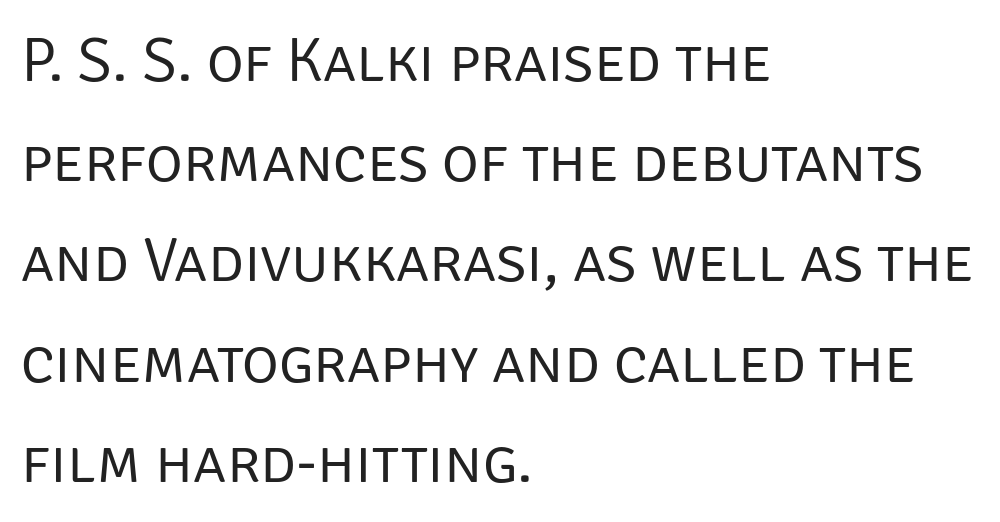
Q: Is the text bold? A: No.
Q: Is the text italic (slanted)? A: No, it is upright.
Q: Is the typeface a serif or a sans-serif typeface? A: Sans-serif.
Q: Is the text underlined? A: No.
Q: How is the paragraph aligned? A: Left-aligned.
Q: Is the spacing between letters normal or unusually wide? A: Normal.
Q: Is the spacing between lines tight, normal or loose? A: Normal.
Q: Width (condensed, normal, or wide)? A: Normal.
Q: Stroke contrast? A: Low.
Q: x-height? A: Large.
Q: Monospaced? A: No.
